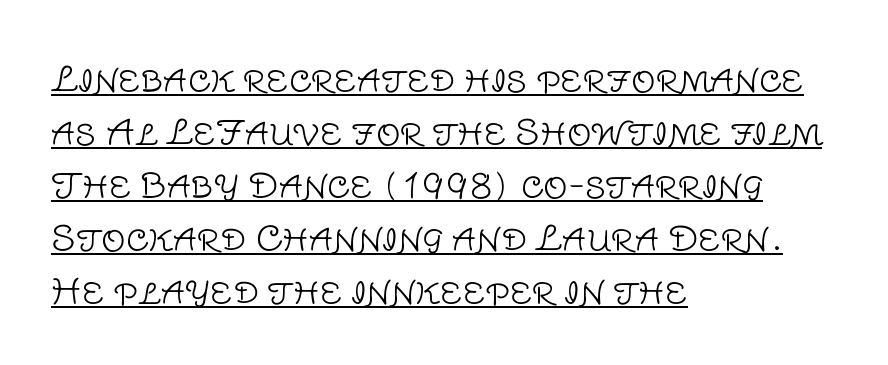
Q: Is the text bold? A: No.
Q: Is the text italic (slanted)? A: Yes.
Q: Is the typeface a serif or a sans-serif typeface? A: Sans-serif.
Q: Is the text underlined? A: Yes.
Q: How is the paragraph aligned? A: Left-aligned.
Q: Is the spacing between letters normal or unusually wide? A: Normal.
Q: Is the spacing between lines tight, normal or loose? A: Normal.
Q: Width (condensed, normal, or wide)? A: Normal.
Q: Stroke contrast? A: Low.
Q: x-height? A: Large.
Q: Monospaced? A: No.
